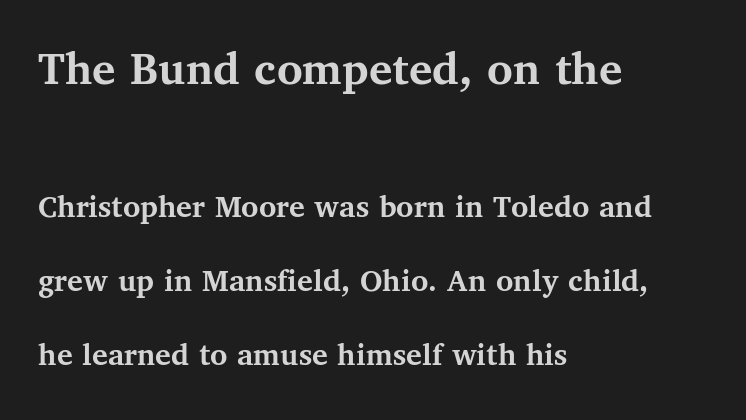
The image shows 49 px semibold serif type, upright; set left-aligned, loose line spacing (2.23x), normal letter spacing, not underlined; the first (top) block is 1.48x larger; medium stroke contrast and a medium x-height.
